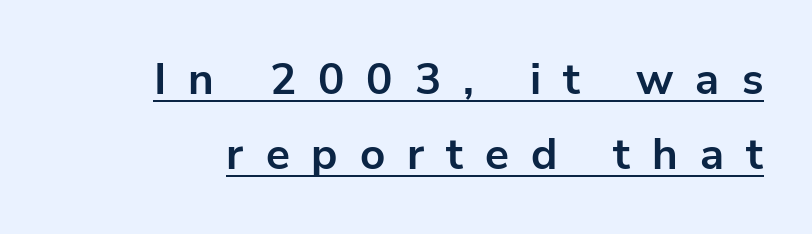
{"serif": "no", "italic": "no", "bold": "yes", "weight": "bold", "width": "normal", "stroke_contrast": "low", "x_height": "medium", "monospaced": "no", "underline": "yes", "line_spacing": "normal", "line_spacing_ratio": 1.7, "letter_spacing": "wide", "letter_spacing_em": 0.5, "glyph_px": 44}
